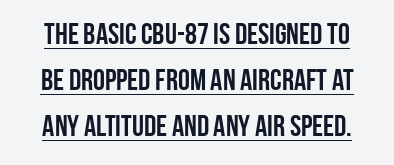
The image shows 30 px semibold, condensed sans-serif type, upright; set normal line spacing (1.53x), normal letter spacing, underlined; low stroke contrast and a large x-height.
